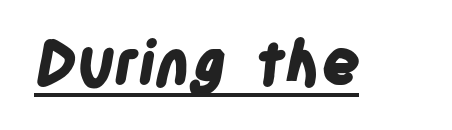
{"serif": "no", "bold": "yes", "weight": "bold", "width": "condensed", "stroke_contrast": "low", "x_height": "large", "monospaced": "no", "underline": "yes", "letter_spacing": "normal", "letter_spacing_em": 0.0, "glyph_px": 61}
